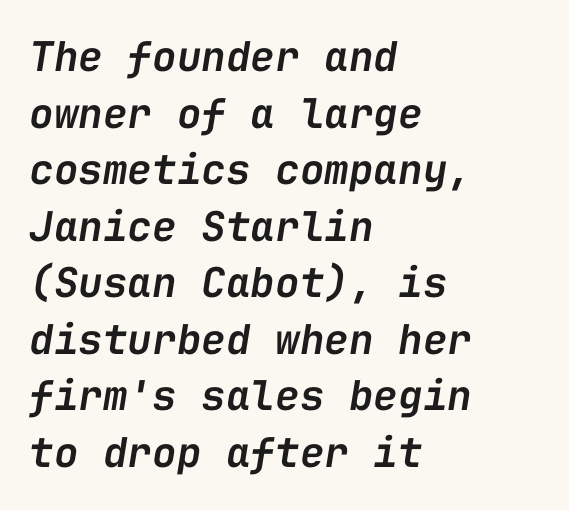
Compared with ordinary roman type, these characters are visibly tilted. The rendering uses a moderate line-height, typical for paragraphs. No word sits above an underline. Nobody touched the tracking dial on this one. A student would call this left alignment; a typographer would say flush left, rag right. Is this a fixed-width face? Yes — each glyph sits in an identical cell.
